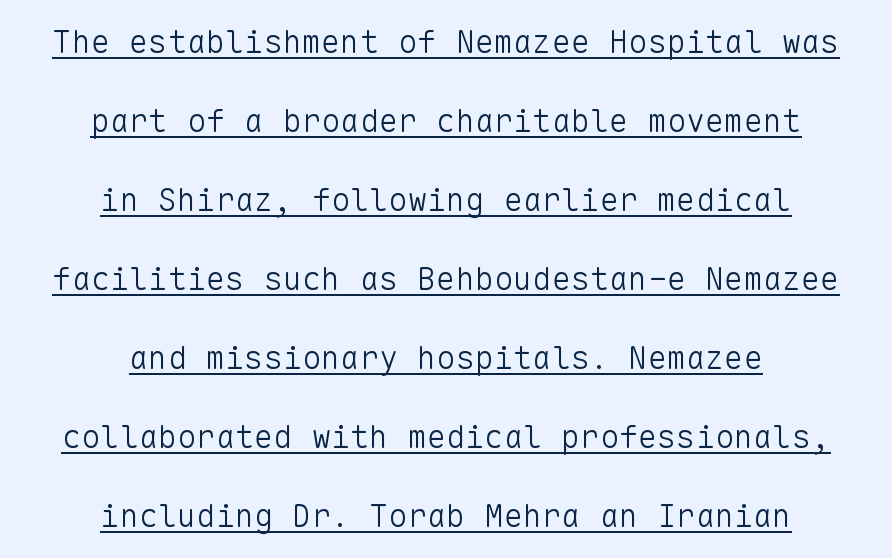
The string is rendered with underlining switched on. Looks like terminal output: every glyph gets an equal slot. The rendering uses a large line-height, opening up the rows. These lines are centered, leaving both edges ragged.
